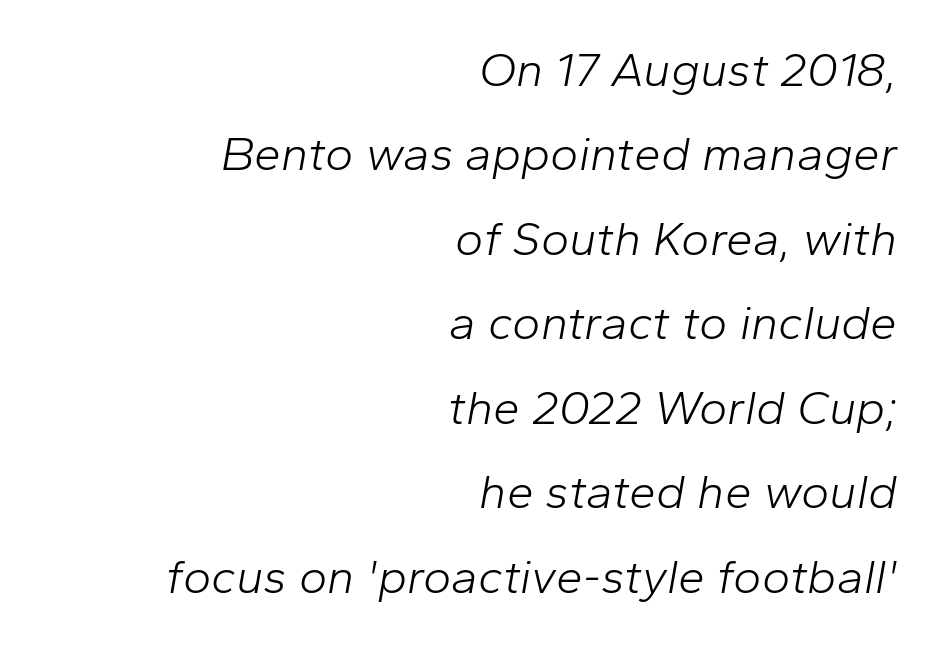
Q: Is the text bold? A: No.
Q: Is the text italic (slanted)? A: Yes, it leans right by about 10 degrees.
Q: Is the text underlined? A: No.
Q: How is the paragraph aligned? A: Right-aligned.
Q: Is the spacing between letters normal or unusually wide? A: Normal.
Q: Width (condensed, normal, or wide)? A: Normal.
Q: Stroke contrast? A: Low.
Q: x-height? A: Medium.
Q: Monospaced? A: No.
